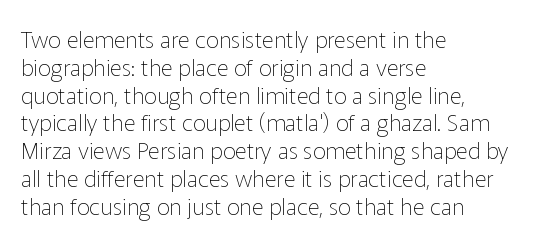
Q: Is the text bold? A: No.
Q: Is the text italic (slanted)? A: No, it is upright.
Q: Is the text underlined? A: No.
Q: How is the paragraph aligned? A: Left-aligned.
Q: Is the spacing between letters normal or unusually wide? A: Normal.
